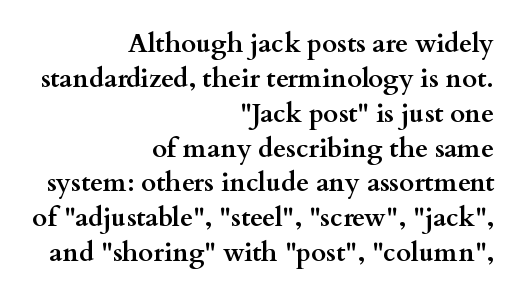
Q: Is the text bold? A: Yes.
Q: Is the text italic (slanted)? A: No, it is upright.
Q: Is the text underlined? A: No.
Q: How is the paragraph aligned? A: Right-aligned.
Q: Is the spacing between letters normal or unusually wide? A: Normal.
Q: Is the spacing between lines tight, normal or loose? A: Normal.
